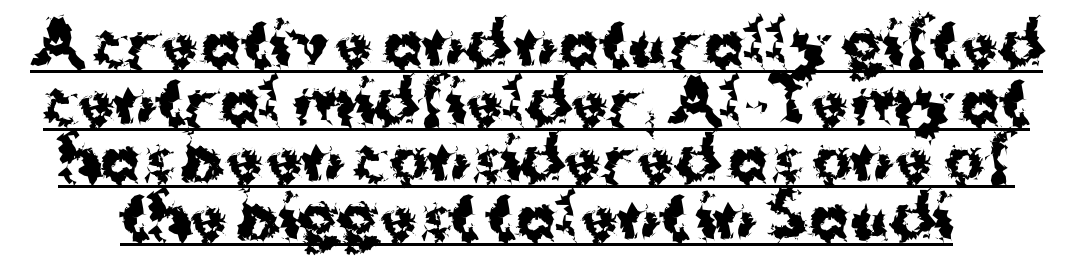
Q: Is the text bold? A: Yes.
Q: Is the text italic (slanted)? A: No, it is upright.
Q: Is the typeface a serif or a sans-serif typeface? A: Sans-serif.
Q: Is the text underlined? A: Yes.
Q: Is the spacing between letters normal or unusually wide? A: Normal.
Q: Is the spacing between lines tight, normal or loose? A: Tight.
Q: Width (condensed, normal, or wide)? A: Normal.
Q: Stroke contrast? A: Medium.
Q: x-height? A: Medium.
Q: Monospaced? A: No.
